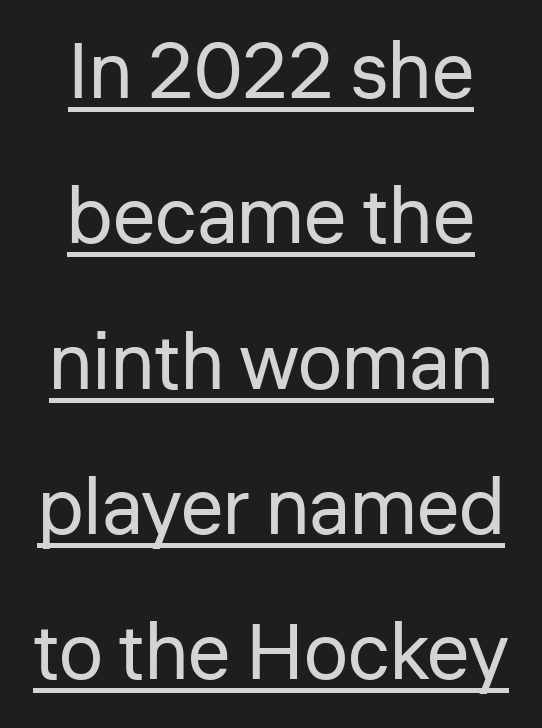
{"serif": "no", "italic": "no", "bold": "no", "weight": "regular", "width": "normal", "stroke_contrast": "low", "x_height": "medium", "monospaced": "no", "underline": "yes", "align": "center", "line_spacing_ratio": 1.84, "letter_spacing": "normal", "letter_spacing_em": 0.0, "glyph_px": 79}
